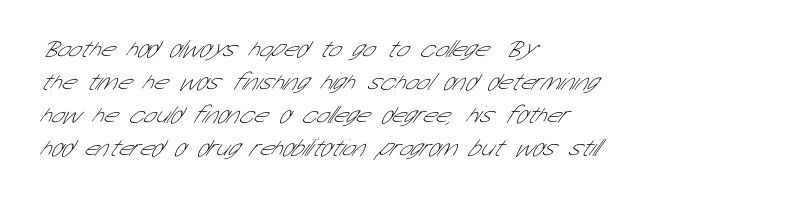
Type without underlining. Successive baselines arrive at the customary interval. The typesetting does not lean heavy: it is not bold. The text block is weighted toward the left margin, trailing off unevenly rightward. The horizontal fit of the characters is conventional and even.
